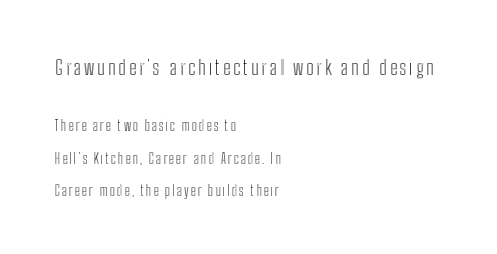
The image shows 20 px text type, upright; set left-aligned, loose line spacing (2.31x), not underlined; the first (top) block is 1.43x larger.
